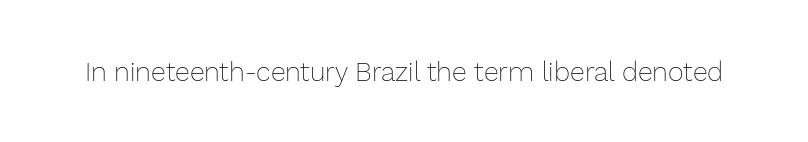
{"italic": "no", "bold": "no", "underline": "no", "letter_spacing": "normal", "letter_spacing_em": 0.0, "glyph_px": 27}
